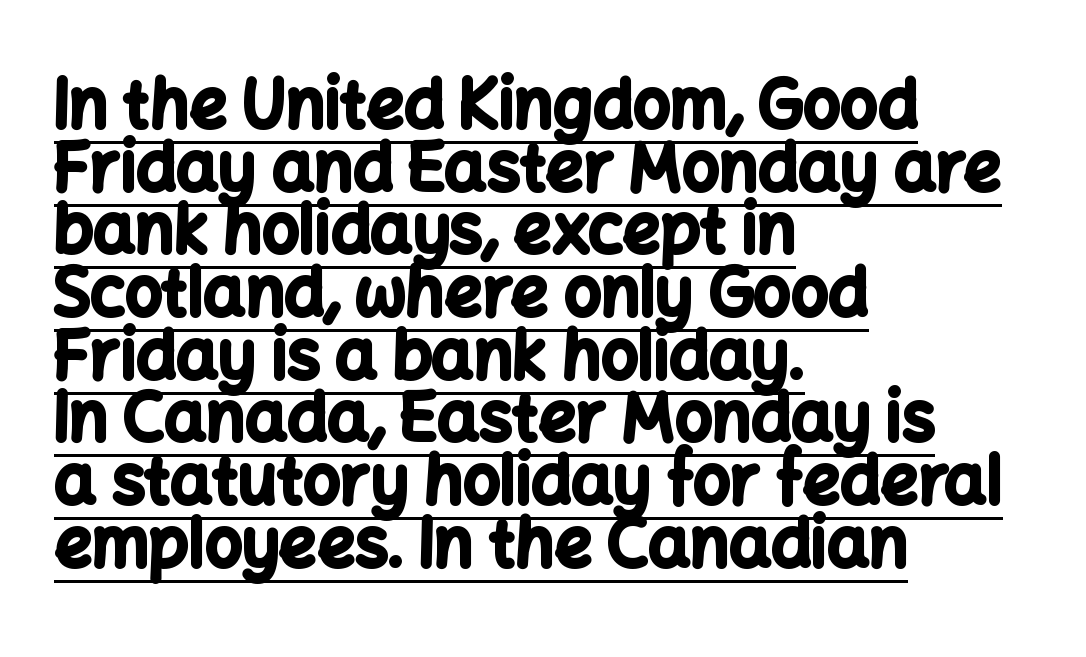
The image shows 66 px bold sans-serif type, upright; set left-aligned, tight line spacing (0.95x), normal letter spacing, underlined; low stroke contrast and a medium x-height.
